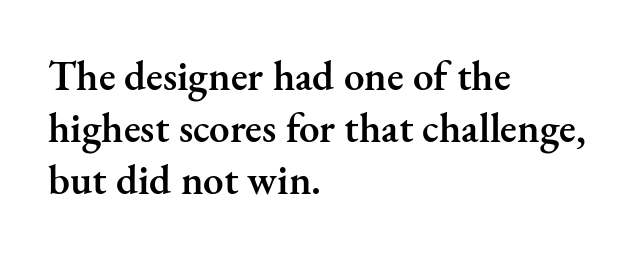
{"serif": "yes", "italic": "no", "bold": "semi", "weight": "semibold", "width": "normal", "stroke_contrast": "medium", "x_height": "small", "monospaced": "no", "underline": "no", "align": "left", "line_spacing": "normal", "line_spacing_ratio": 1.27, "letter_spacing": "normal", "letter_spacing_em": 0.0, "glyph_px": 41}
